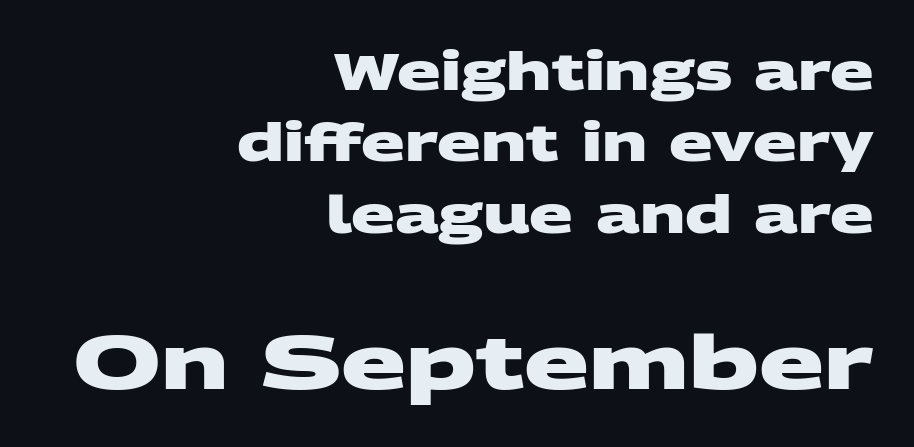
{"serif": "no", "bold": "yes", "weight": "heavy", "width": "wide", "stroke_contrast": "medium", "x_height": "large", "monospaced": "no", "underline": "no", "align": "right", "line_spacing": "normal", "line_spacing_ratio": 1.4, "letter_spacing": "normal", "letter_spacing_em": 0.0, "larger_block": "second", "size_ratio": 1.49, "glyph_px": 76}
